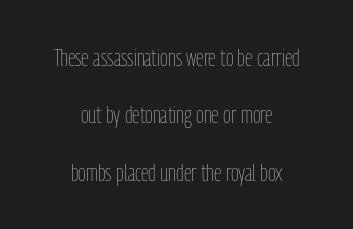
The image shows 24 px text type, upright; set centered, loose line spacing (2.39x), normal letter spacing, not underlined.
